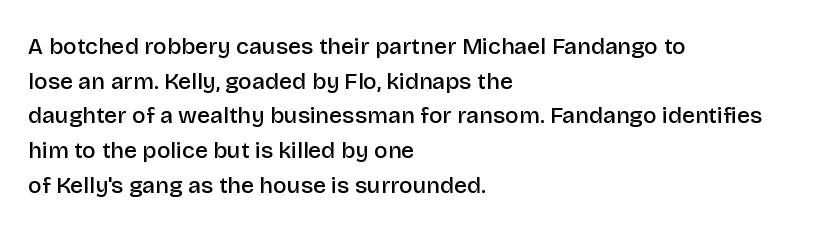
{"italic": "no", "bold": "semi", "underline": "no", "align": "left", "line_spacing": "normal", "line_spacing_ratio": 1.51, "letter_spacing": "normal", "letter_spacing_em": 0.0, "glyph_px": 23}
